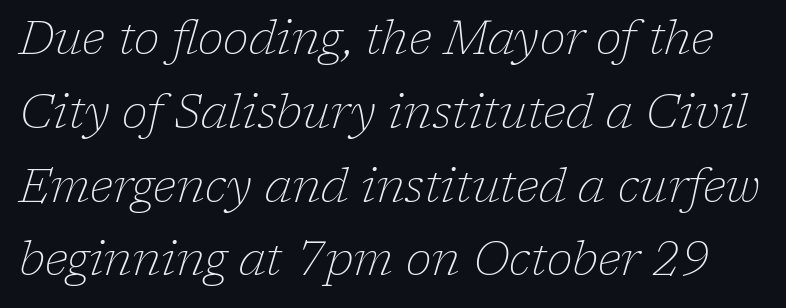
{"serif": "yes", "italic": "yes", "lean": "right", "slant_degrees": 17, "bold": "no", "weight": "thin", "width": "normal", "stroke_contrast": "low", "x_height": "medium", "monospaced": "no", "underline": "no", "line_spacing": "normal", "line_spacing_ratio": 1.57, "letter_spacing": "normal", "letter_spacing_em": 0.0, "glyph_px": 47}
